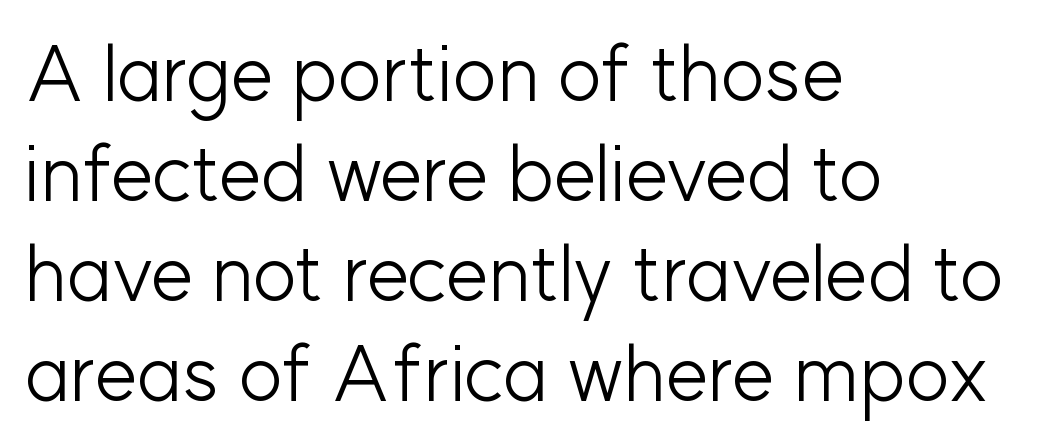
{"serif": "no", "italic": "no", "bold": "no", "weight": "light", "width": "normal", "stroke_contrast": "low", "x_height": "medium", "monospaced": "no", "underline": "no", "align": "left", "line_spacing": "normal", "line_spacing_ratio": 1.3, "letter_spacing": "normal", "letter_spacing_em": 0.0, "glyph_px": 77}
